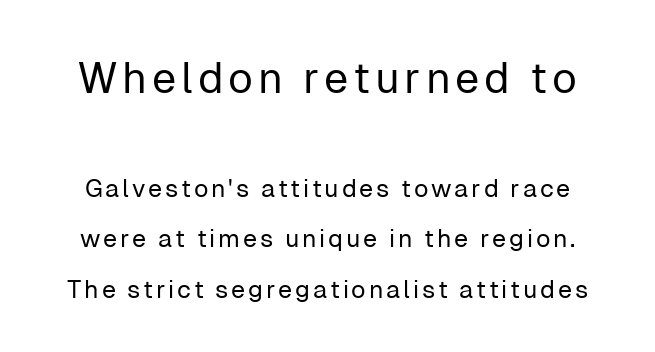
The image shows 43 px regular-weight sans-serif type, upright; set loose line spacing (2.03x), not underlined; the first (top) block is 1.72x larger; low stroke contrast and a medium x-height.
